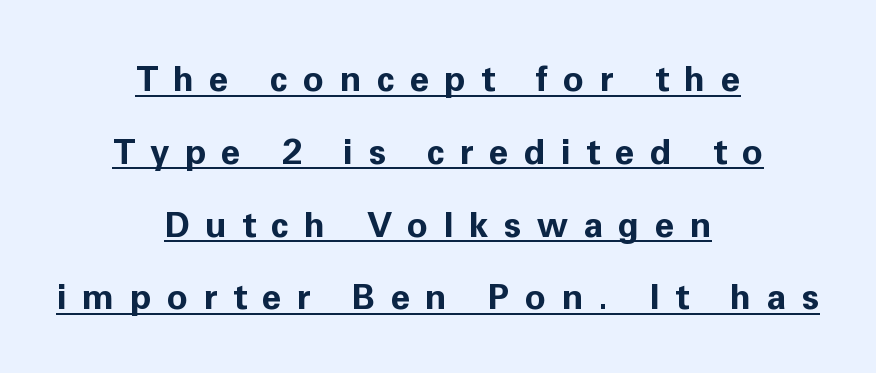
Varying glyph widths throughout — classic text-font behaviour. A typesetter would mark this as roman, not italic. A sans-serif font was chosen for this passage. Inter-character spacing is expanded well beyond the font's built-in metrics. The words here are underlined. A dark, heavy texture on the line: the type is bold.
